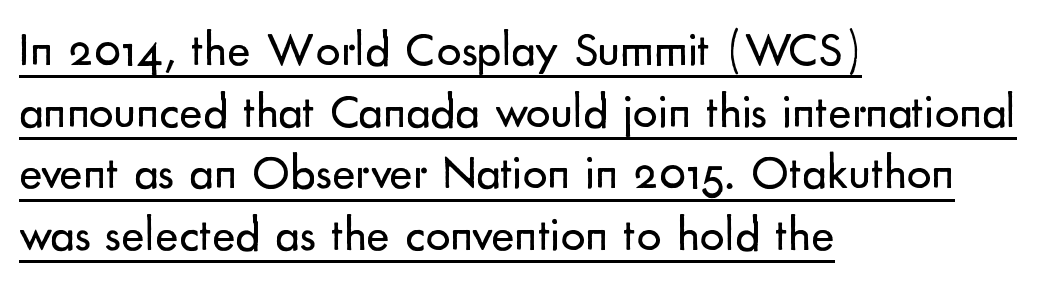
The image shows 49 px regular-weight sans-serif type, upright; set left-aligned, normal line spacing (1.26x), normal letter spacing, underlined; low stroke contrast and a small x-height.
